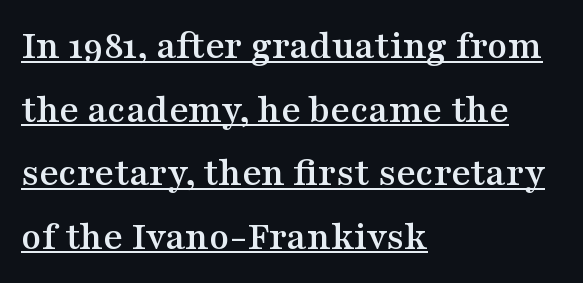
Q: Is the text italic (slanted)? A: No, it is upright.
Q: Is the typeface a serif or a sans-serif typeface? A: Serif.
Q: Is the text underlined? A: Yes.
Q: How is the paragraph aligned? A: Left-aligned.
Q: Is the spacing between letters normal or unusually wide? A: Normal.
Q: Is the spacing between lines tight, normal or loose? A: Normal.
Q: Width (condensed, normal, or wide)? A: Wide.
Q: Stroke contrast? A: Medium.
Q: x-height? A: Medium.
Q: Monospaced? A: No.
